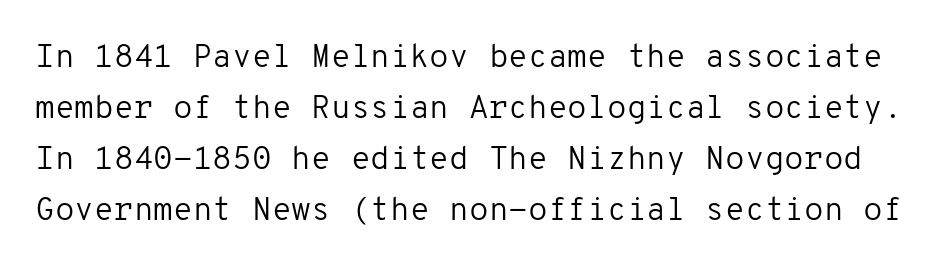
Honestly, there is no underline to notice here at all. The cut favours lightness, reaching ordinary text weight at its darkest. Do the letters lean? They stand straight. Compared with typical body copy, the letter spacing here is the same.
